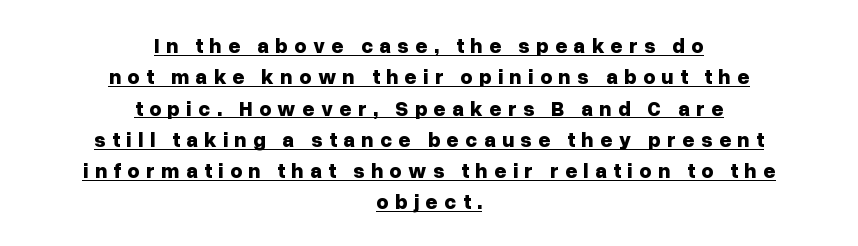
The image shows 21 px bold type, upright; set centered, normal line spacing (1.49x), unusually wide letter spacing (+0.3 em), underlined.
